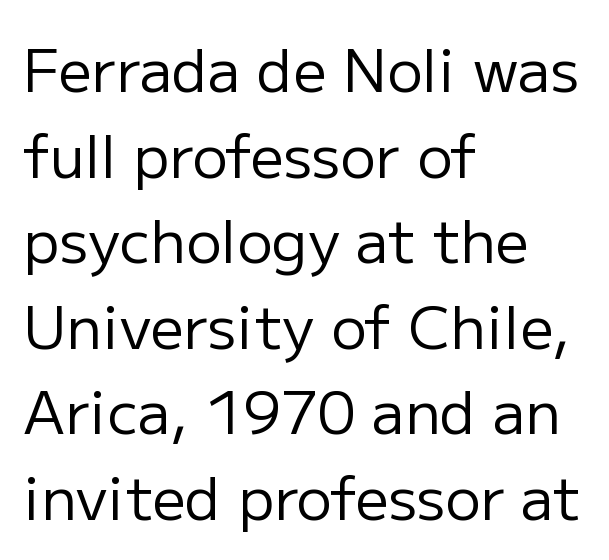
{"serif": "no", "italic": "no", "bold": "no", "weight": "regular", "width": "normal", "stroke_contrast": "low", "x_height": "medium", "monospaced": "no", "underline": "no", "align": "left", "line_spacing": "normal", "line_spacing_ratio": 1.45, "letter_spacing": "normal", "letter_spacing_em": 0.0, "glyph_px": 59}
